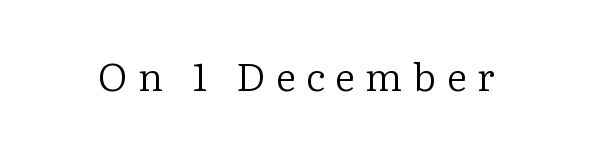
Words float on clear page, feet unadorned. You could only call the tracking loose — the letters float apart. A typesetter would call this proportional, since set widths differ per character. Is the type heavy? It reads as light-to-regular instead. Font category for this specimen: serif. The lettering stays uniformly vertical, giving the passage a roman look.
